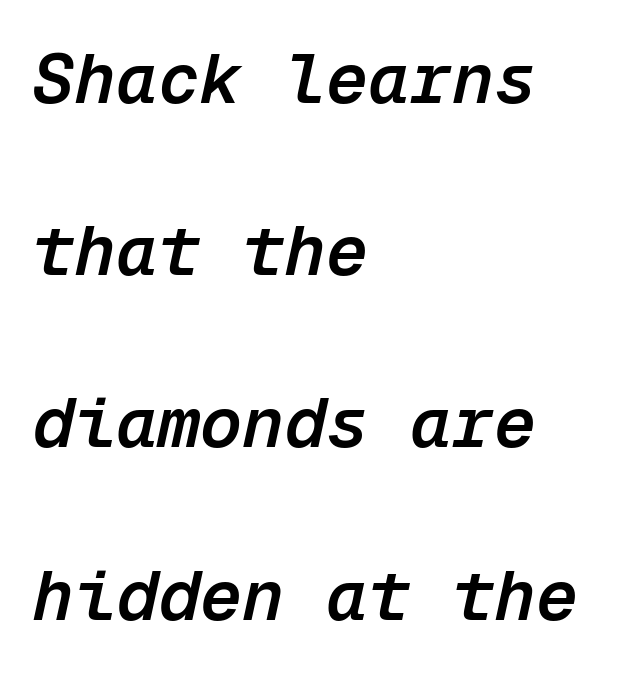
{"italic": "yes", "lean": "right", "slant_degrees": 12, "bold": "semi", "weight": "semibold", "width": "normal", "stroke_contrast": "low", "x_height": "medium", "monospaced": "yes", "underline": "no", "align": "left", "line_spacing": "loose", "line_spacing_ratio": 2.46, "letter_spacing": "normal", "letter_spacing_em": 0.0, "glyph_px": 70}
